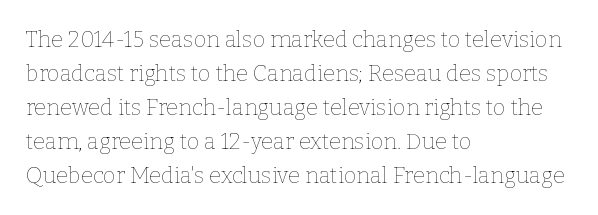
{"italic": "no", "bold": "no", "underline": "no", "align": "left", "line_spacing": "normal", "line_spacing_ratio": 1.54, "letter_spacing": "normal", "letter_spacing_em": 0.0, "glyph_px": 22}
